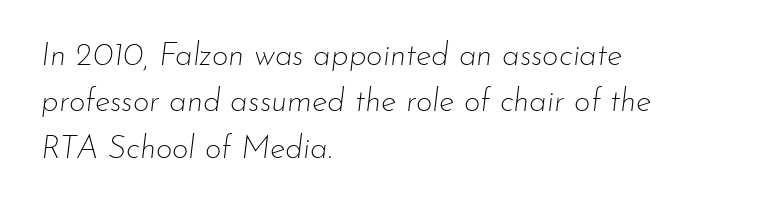
Tracking value appears to be zero — textbook default spacing. Nobody drew a line under any word here. No extra ink here — the face is not bold. Think of a printed novel: that variable character pitch is what you see here. Yep, that's italic — everything's leaning.
